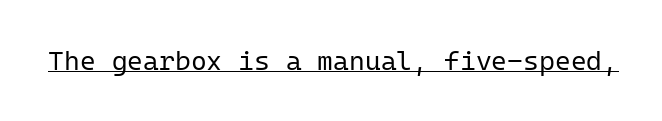
Q: Is the text bold? A: No.
Q: Is the text italic (slanted)? A: No, it is upright.
Q: Is the text underlined? A: Yes.
Q: Is the spacing between letters normal or unusually wide? A: Normal.
